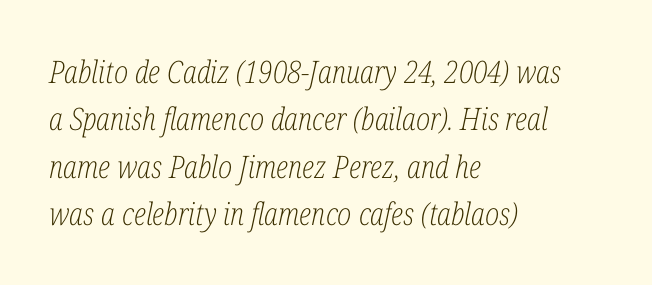
{"serif": "yes", "italic": "yes", "lean": "right", "slant_degrees": 12, "bold": "no", "weight": "light", "width": "condensed", "stroke_contrast": "low", "x_height": "medium", "monospaced": "no", "underline": "no", "align": "left", "line_spacing": "normal", "line_spacing_ratio": 1.53, "letter_spacing": "normal", "letter_spacing_em": 0.0, "glyph_px": 31}
